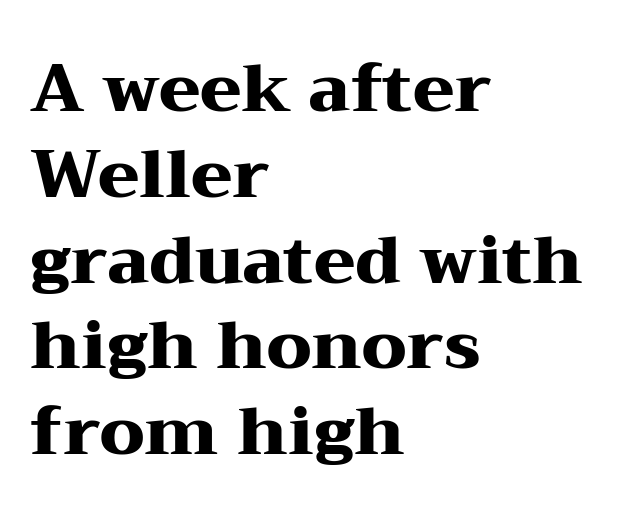
Each letter keeps its own natural width here, so spacing adapts to shape. The passage is arranged the way most books set body copy — flush left. The characters display serif detailing at their extremities. The passage shown stacks its lines at a standard gap. The letterforms sit shoulder to shoulder at normal distance. The words here are not underlined.
